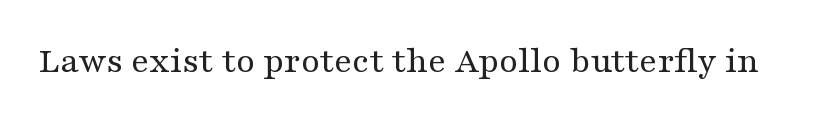
Q: Is the text bold? A: No.
Q: Is the text italic (slanted)? A: No, it is upright.
Q: Is the typeface a serif or a sans-serif typeface? A: Serif.
Q: Is the text underlined? A: No.
Q: Is the spacing between letters normal or unusually wide? A: Normal.
Q: Width (condensed, normal, or wide)? A: Wide.
Q: Stroke contrast? A: Medium.
Q: x-height? A: Medium.
Q: Monospaced? A: No.
